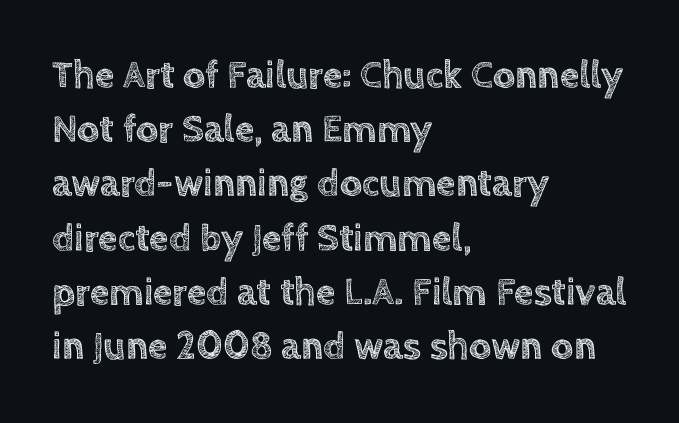
{"italic": "no", "width": "normal", "x_height": "large", "monospaced": "no", "underline": "no", "align": "left", "line_spacing": "normal", "line_spacing_ratio": 1.39, "letter_spacing": "normal", "letter_spacing_em": 0.0, "glyph_px": 39}
